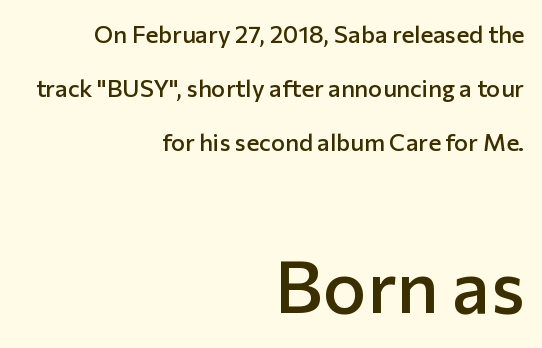
The typesetting leans somewhat heavy: a semibold. Note: no serifs on the glyphs. This is the regular roman posture of the typeface. The tracking reads as untouched default to a designer's eye. Honestly, the rows look like they've been pulled way apart.
